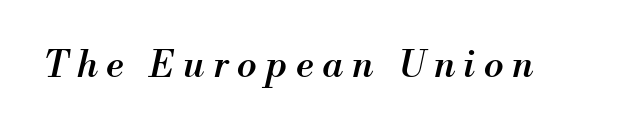
The line texture is sparse and dotted thanks to wide tracking. Character widths vary here, with narrow letters taking less room than wide ones. Summary of weight: moderately heavy, a semibold. Characters are canted at an angle relative to the baseline's perpendicular. Anything drawn beneath the words? Only blank space.
